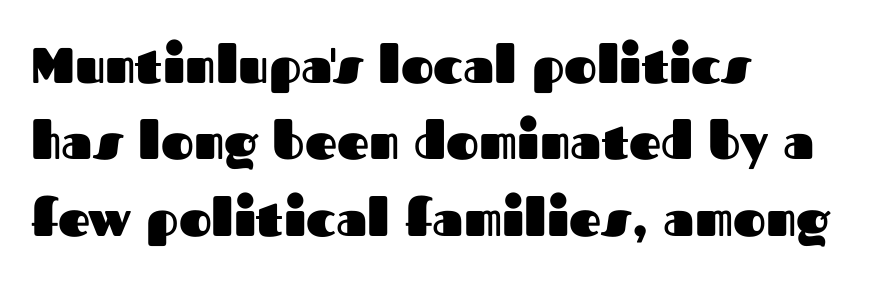
Q: Is the text bold? A: Yes.
Q: Is the text italic (slanted)? A: No, it is upright.
Q: Is the typeface a serif or a sans-serif typeface? A: Sans-serif.
Q: Is the text underlined? A: No.
Q: How is the paragraph aligned? A: Left-aligned.
Q: Is the spacing between letters normal or unusually wide? A: Normal.
Q: Is the spacing between lines tight, normal or loose? A: Normal.
Q: Width (condensed, normal, or wide)? A: Normal.
Q: Stroke contrast? A: Medium.
Q: x-height? A: Medium.
Q: Monospaced? A: No.
